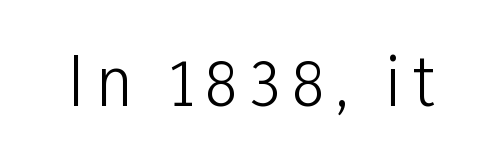
Counters stay open thanks to moderate or lighter strokes. The specimen omits any rule beneath the text block's lines. Unlike a traditional serif, this face leaves its strokes unadorned. Unlike italic type, these characters show no tilt at all. Is this a fixed-width face? No — the glyphs have proportional, varying widths.
